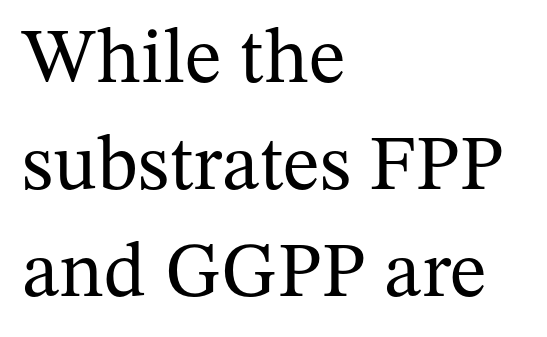
{"serif": "yes", "italic": "no", "bold": "no", "weight": "regular", "width": "normal", "stroke_contrast": "medium", "x_height": "medium", "monospaced": "no", "underline": "no", "align": "left", "line_spacing": "normal", "line_spacing_ratio": 1.37, "letter_spacing": "normal", "letter_spacing_em": 0.0, "glyph_px": 78}
